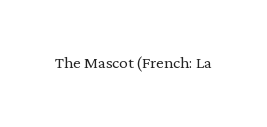
The passage shown is not underscored anywhere. The font's upright variant was chosen for this text. Stems here are at most as thick as an everyday book face. Observe the ordinary spacing: letters are neighbours, not strangers.
